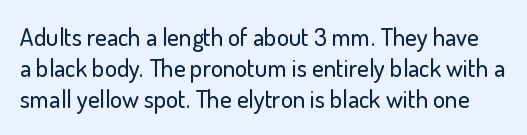
{"italic": "no", "underline": "no", "line_spacing": "normal", "line_spacing_ratio": 1.25, "letter_spacing": "normal", "letter_spacing_em": 0.0, "glyph_px": 25}
